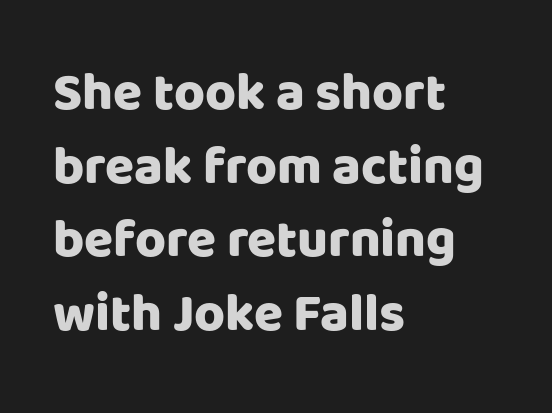
Q: Is the text bold? A: Yes.
Q: Is the text italic (slanted)? A: No, it is upright.
Q: Is the typeface a serif or a sans-serif typeface? A: Sans-serif.
Q: Is the text underlined? A: No.
Q: How is the paragraph aligned? A: Left-aligned.
Q: Is the spacing between letters normal or unusually wide? A: Normal.
Q: Is the spacing between lines tight, normal or loose? A: Normal.
Q: Width (condensed, normal, or wide)? A: Normal.
Q: Stroke contrast? A: Low.
Q: x-height? A: Large.
Q: Monospaced? A: No.
